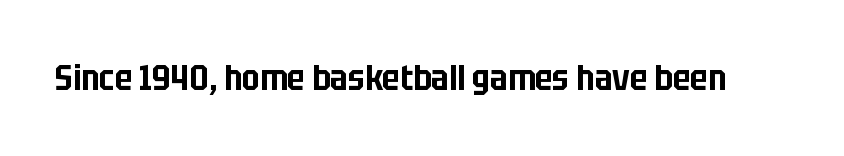
{"serif": "no", "italic": "no", "width": "condensed", "stroke_contrast": "low", "x_height": "large", "monospaced": "no", "underline": "no", "letter_spacing": "normal", "letter_spacing_em": 0.0, "glyph_px": 35}
